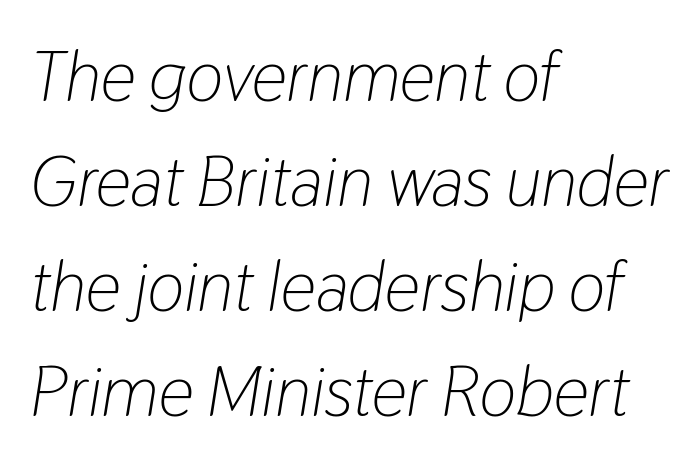
{"italic": "yes", "lean": "right", "slant_degrees": 9, "bold": "no", "weight": "light", "width": "condensed", "stroke_contrast": "low", "x_height": "medium", "monospaced": "no", "underline": "no", "align": "left", "line_spacing": "normal", "line_spacing_ratio": 1.5, "letter_spacing": "normal", "letter_spacing_em": 0.0, "glyph_px": 70}
